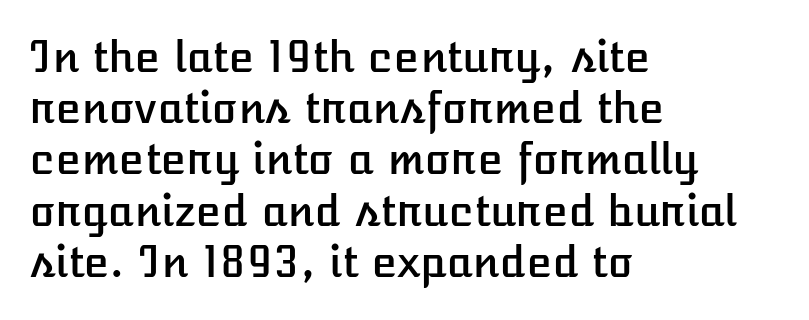
The image shows 42 px text type, upright; set left-aligned, line spacing 1.22x, normal letter spacing, not underlined; low stroke contrast and a medium x-height.
